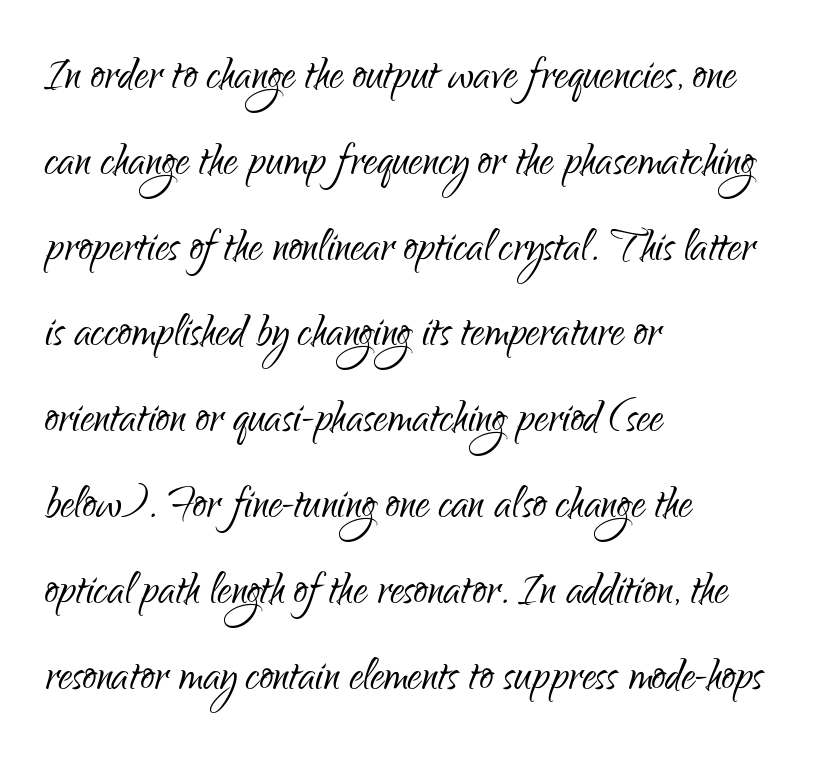
{"serif": "no", "bold": "no", "weight": "light", "width": "condensed", "stroke_contrast": "low", "x_height": "small", "monospaced": "no", "underline": "no", "align": "left", "line_spacing": "normal", "line_spacing_ratio": 1.56, "letter_spacing": "normal", "letter_spacing_em": 0.0, "glyph_px": 55}
